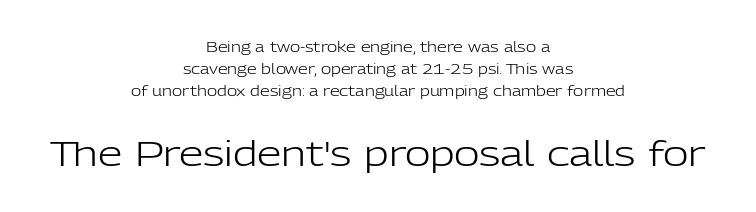
How would I describe the line gaps? Plain and ordinary. If you folded the block vertically in half, each line would mirror itself in length. Vertical stems look standard width or narrower in stroke. Descenders are the only things crossing below the line. Each letter keeps its own natural width here, so spacing adapts to shape.
